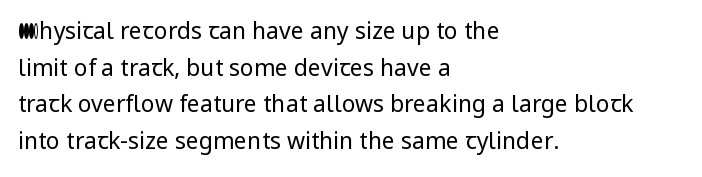
{"italic": "no", "bold": "no", "underline": "no", "align": "left", "line_spacing": "normal", "line_spacing_ratio": 1.59, "letter_spacing": "normal", "letter_spacing_em": 0.0, "glyph_px": 23}
